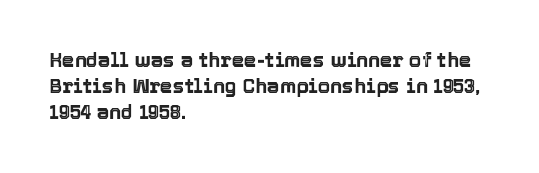
{"italic": "no", "underline": "no", "align": "left", "line_spacing": "normal", "line_spacing_ratio": 1.31, "letter_spacing": "normal", "letter_spacing_em": 0.0, "glyph_px": 20}
